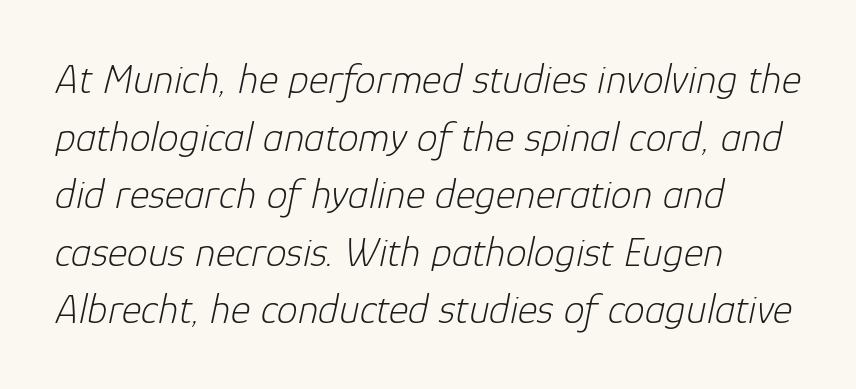
{"italic": "yes", "lean": "right", "slant_degrees": 12, "bold": "no", "weight": "light", "width": "normal", "stroke_contrast": "low", "x_height": "medium", "monospaced": "no", "underline": "no", "align": "left", "line_spacing": "normal", "line_spacing_ratio": 1.37, "letter_spacing": "normal", "letter_spacing_em": 0.0, "glyph_px": 42}
